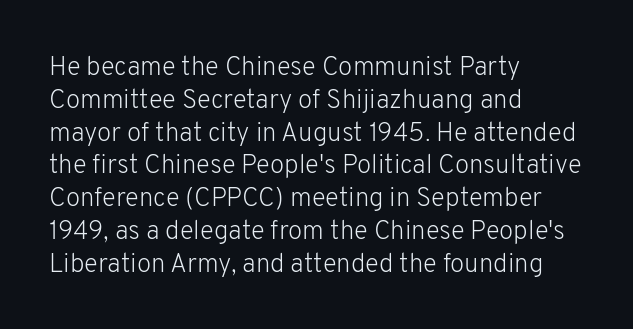
Q: Is the text bold? A: No.
Q: Is the text italic (slanted)? A: No, it is upright.
Q: Is the text underlined? A: No.
Q: How is the paragraph aligned? A: Left-aligned.
Q: Is the spacing between letters normal or unusually wide? A: Normal.
Q: Is the spacing between lines tight, normal or loose? A: Normal.
